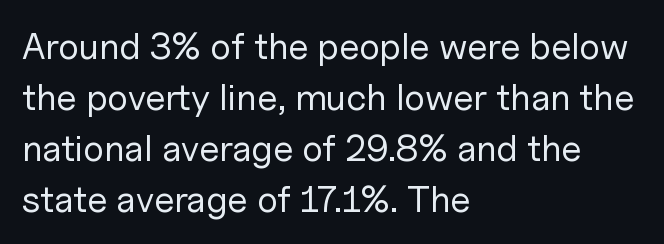
{"serif": "no", "italic": "no", "bold": "no", "weight": "regular", "width": "normal", "stroke_contrast": "low", "x_height": "medium", "monospaced": "no", "underline": "no", "align": "left", "line_spacing": "normal", "line_spacing_ratio": 1.38, "letter_spacing": "normal", "letter_spacing_em": 0.0, "glyph_px": 37}
